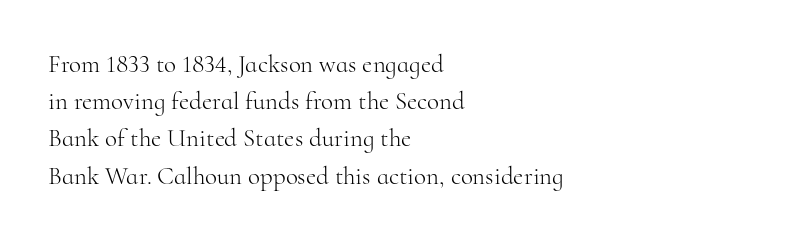
Q: Is the text bold? A: No.
Q: Is the text italic (slanted)? A: No, it is upright.
Q: Is the text underlined? A: No.
Q: How is the paragraph aligned? A: Left-aligned.
Q: Is the spacing between letters normal or unusually wide? A: Normal.
Q: Is the spacing between lines tight, normal or loose? A: Normal.
